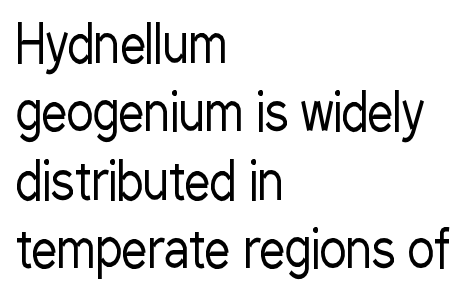
The image shows 51 px regular-weight, condensed sans-serif type, upright; set left-aligned, normal line spacing (1.34x), normal letter spacing, not underlined; low stroke contrast and a medium x-height.
